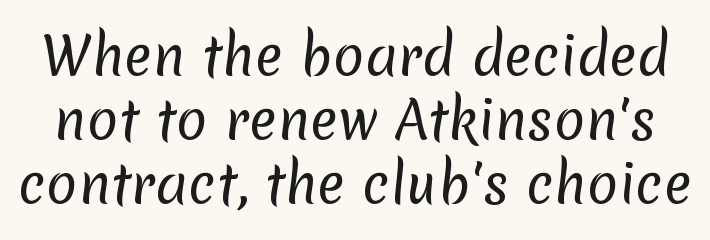
The image shows 52 px regular-weight sans-serif type; set line spacing 1.23x, normal letter spacing, not underlined; low stroke contrast and a medium x-height.
